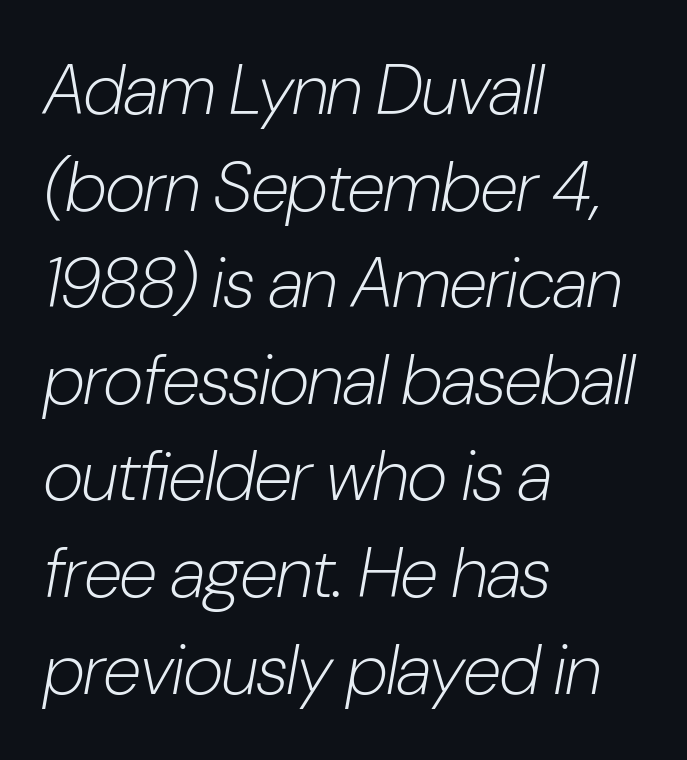
{"italic": "yes", "lean": "right", "slant_degrees": 10, "bold": "no", "weight": "light", "width": "condensed", "stroke_contrast": "low", "x_height": "medium", "monospaced": "no", "underline": "no", "align": "left", "line_spacing": "normal", "line_spacing_ratio": 1.38, "letter_spacing": "normal", "letter_spacing_em": 0.0, "glyph_px": 70}
